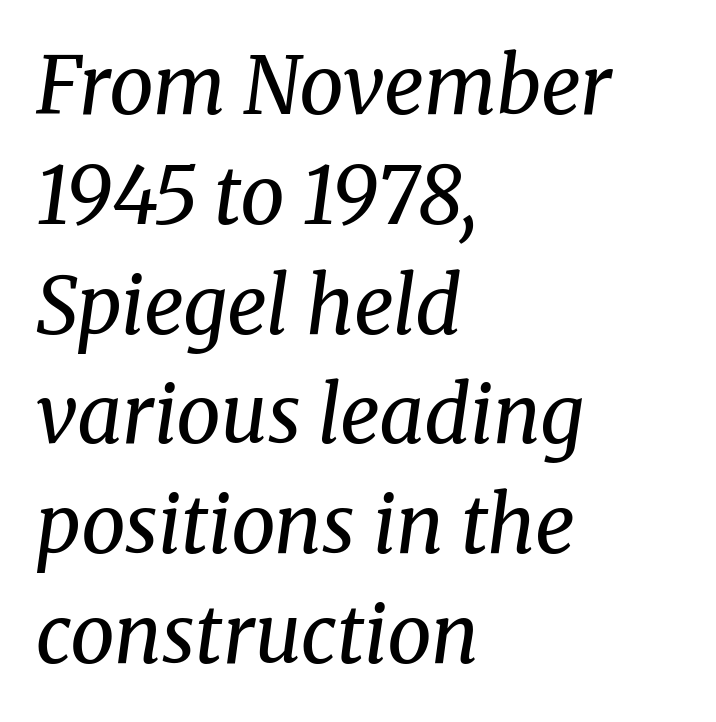
Rows of type keep a routine distance in the vertical direction. The typography opts for an oblique posture over an upright one. Each row of text sits above clean, open space. This is not heavy type; no bold has been used. This sample uses a serif face. Is this a fixed-width face? No — the glyphs have proportional, varying widths.
